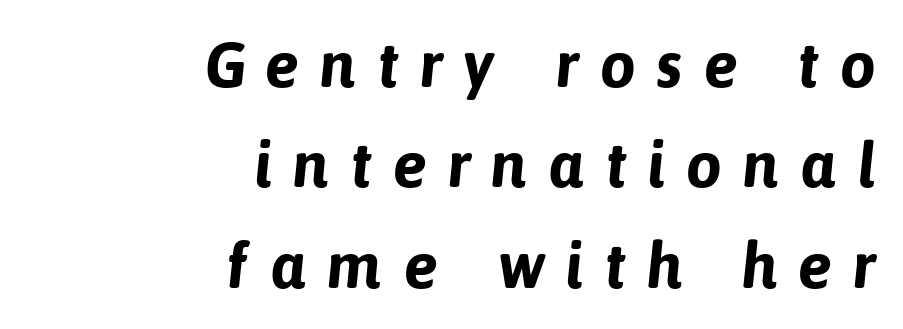
Q: Is the text bold? A: Yes.
Q: Is the typeface a serif or a sans-serif typeface? A: Sans-serif.
Q: Is the text underlined? A: No.
Q: How is the paragraph aligned? A: Right-aligned.
Q: Is the spacing between letters normal or unusually wide? A: Unusually wide.
Q: Is the spacing between lines tight, normal or loose? A: Normal.
Q: Width (condensed, normal, or wide)? A: Normal.
Q: Stroke contrast? A: Low.
Q: x-height? A: Medium.
Q: Monospaced? A: No.
